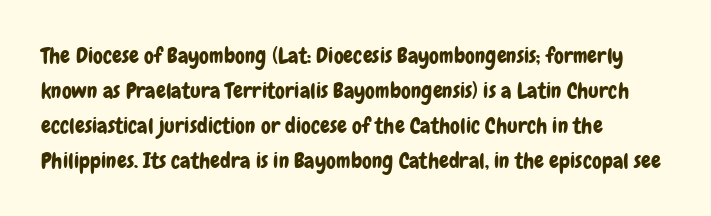
The image shows 22 px text type, upright; set left-aligned, normal line spacing (1.59x), normal letter spacing, not underlined.
